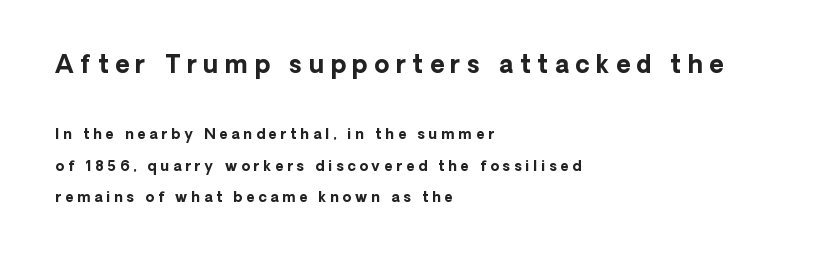
The image shows 24 px bold type, upright; set left-aligned, loose line spacing (2.25x), unusually wide letter spacing (+0.28 em), not underlined; the first (top) block is 1.71x larger.
